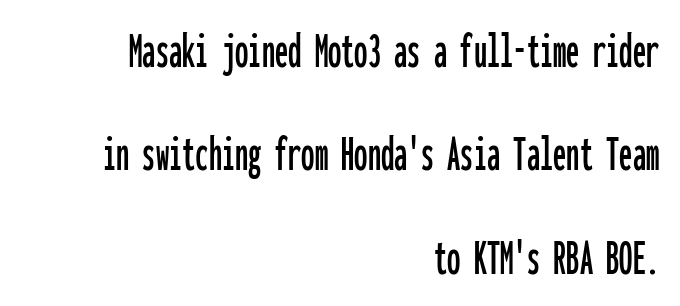
The image shows 53 px condensed sans-serif type, upright, monospaced; set right-aligned, loose line spacing (1.95x), normal letter spacing, not underlined; low stroke contrast and a medium x-height.
